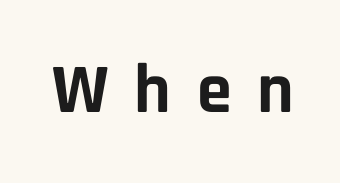
{"serif": "no", "italic": "no", "bold": "yes", "weight": "bold", "width": "normal", "stroke_contrast": "low", "x_height": "large", "monospaced": "no", "underline": "no", "letter_spacing": "wide", "letter_spacing_em": 0.37, "glyph_px": 70}
